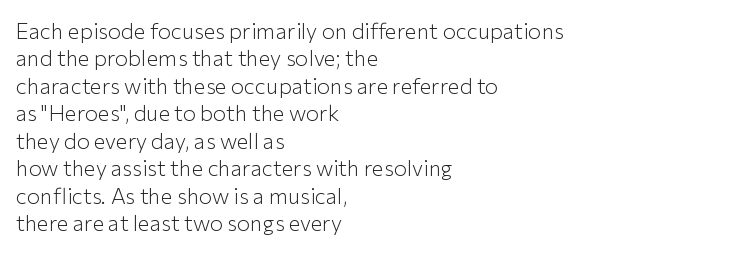
The image shows 22 px text type, upright; set left-aligned, normal line spacing (1.25x), normal letter spacing, not underlined.
